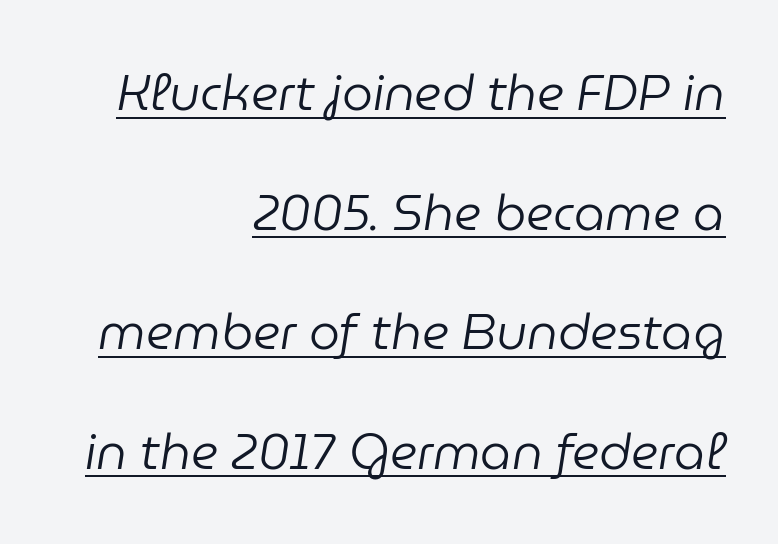
Q: Is the text bold? A: No.
Q: Is the text italic (slanted)? A: Yes, it leans right by about 9 degrees.
Q: Is the text underlined? A: Yes.
Q: How is the paragraph aligned? A: Right-aligned.
Q: Is the spacing between letters normal or unusually wide? A: Normal.
Q: Is the spacing between lines tight, normal or loose? A: Loose.
Q: Width (condensed, normal, or wide)? A: Normal.
Q: Stroke contrast? A: Low.
Q: x-height? A: Medium.
Q: Monospaced? A: No.
